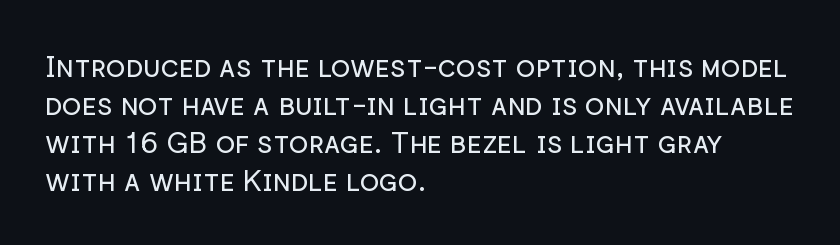
The font sits on the lighter half of the weight spectrum, regular included. The space between consecutive lines is moderate. Proportional: the letters do not fall into vertical columns. Unmarked baselines from the first word to the last.
